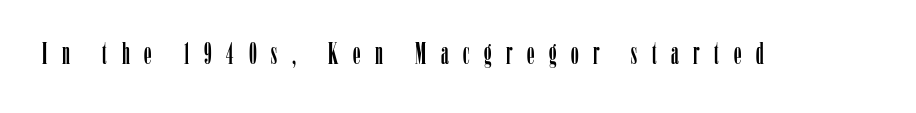
The type family on display is of the serif kind. Each word looks stretched out because of the extra space between its letters. The specimen reads as upright at a glance. Think of a printed novel: that variable character pitch is what you see here.
